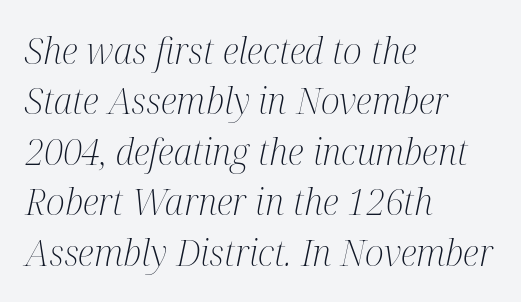
Q: Is the text bold? A: No.
Q: Is the text italic (slanted)? A: Yes, it leans right by about 12 degrees.
Q: Is the typeface a serif or a sans-serif typeface? A: Serif.
Q: Is the text underlined? A: No.
Q: How is the paragraph aligned? A: Left-aligned.
Q: Is the spacing between letters normal or unusually wide? A: Normal.
Q: Is the spacing between lines tight, normal or loose? A: Normal.
Q: Width (condensed, normal, or wide)? A: Condensed.
Q: Stroke contrast? A: Medium.
Q: x-height? A: Medium.
Q: Monospaced? A: No.
